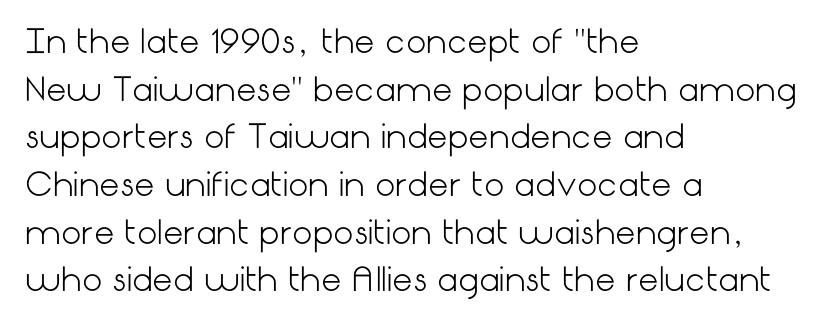
{"serif": "no", "italic": "no", "bold": "no", "weight": "light", "width": "normal", "stroke_contrast": "low", "x_height": "medium", "underline": "no", "align": "left", "line_spacing": "normal", "line_spacing_ratio": 1.49, "letter_spacing": "normal", "letter_spacing_em": 0.0, "glyph_px": 32}
